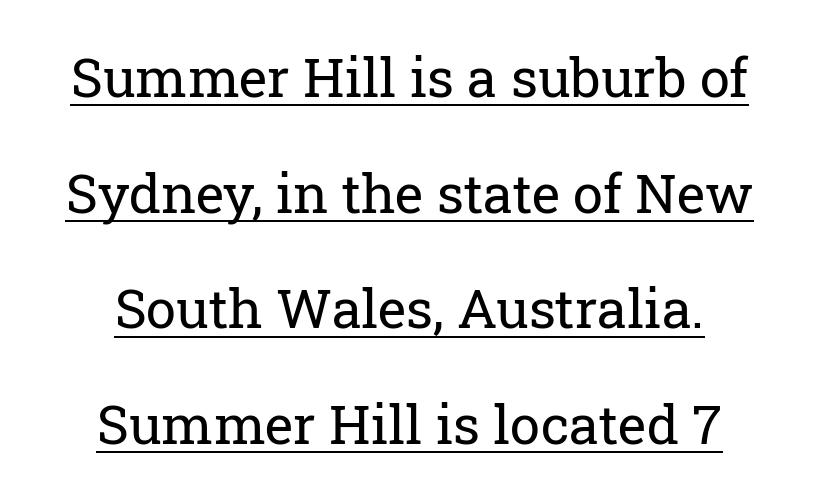
Q: Is the text bold? A: No.
Q: Is the text italic (slanted)? A: No, it is upright.
Q: Is the typeface a serif or a sans-serif typeface? A: Serif.
Q: Is the text underlined? A: Yes.
Q: How is the paragraph aligned? A: Centered.
Q: Is the spacing between letters normal or unusually wide? A: Normal.
Q: Is the spacing between lines tight, normal or loose? A: Loose.
Q: Width (condensed, normal, or wide)? A: Normal.
Q: Stroke contrast? A: Low.
Q: x-height? A: Medium.
Q: Monospaced? A: No.
